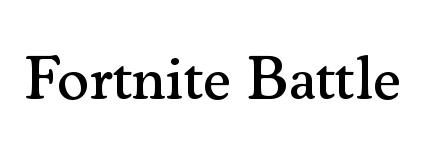
Each row of text sits above clean, open space. Here the glyphs are tracked normally, forming tight word shapes. Varying glyph widths throughout — classic text-font behaviour. Designer's note — italics off, roman on.
